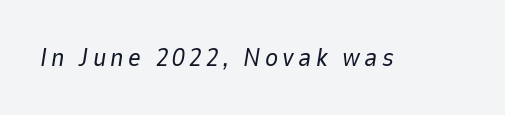
{"italic": "yes", "lean": "right", "slant_degrees": 9, "bold": "no", "underline": "no", "glyph_px": 25}
